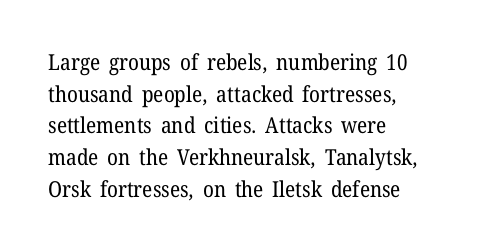
Q: Is the text bold? A: No.
Q: Is the text italic (slanted)? A: No, it is upright.
Q: Is the text underlined? A: No.
Q: How is the paragraph aligned? A: Left-aligned.
Q: Is the spacing between letters normal or unusually wide? A: Normal.
Q: Is the spacing between lines tight, normal or loose? A: Normal.
